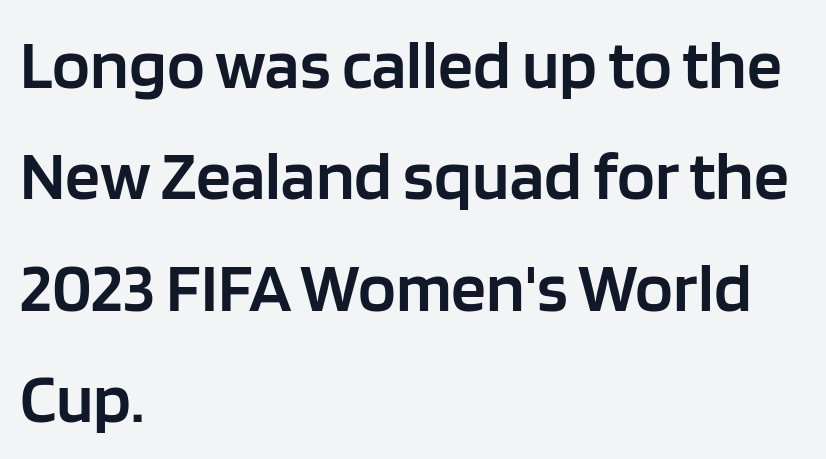
The image shows 70 px semibold sans-serif type, upright; set left-aligned, normal line spacing (1.59x), normal letter spacing, not underlined; low stroke contrast and a large x-height.
